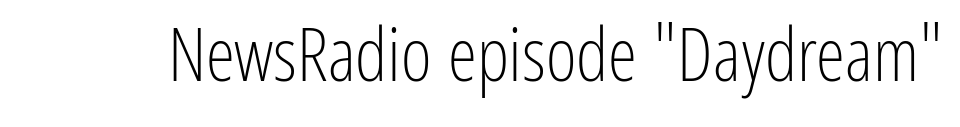
Q: Is the text bold? A: No.
Q: Is the text italic (slanted)? A: No, it is upright.
Q: Is the typeface a serif or a sans-serif typeface? A: Sans-serif.
Q: Is the text underlined? A: No.
Q: Is the spacing between letters normal or unusually wide? A: Normal.
Q: Width (condensed, normal, or wide)? A: Condensed.
Q: Stroke contrast? A: Low.
Q: x-height? A: Medium.
Q: Monospaced? A: No.
